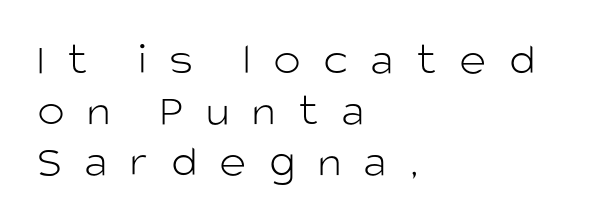
Q: Is the text bold? A: No.
Q: Is the text italic (slanted)? A: No, it is upright.
Q: Is the typeface a serif or a sans-serif typeface? A: Sans-serif.
Q: Is the text underlined? A: No.
Q: How is the paragraph aligned? A: Left-aligned.
Q: Is the spacing between letters normal or unusually wide? A: Unusually wide.
Q: Is the spacing between lines tight, normal or loose? A: Tight.
Q: Width (condensed, normal, or wide)? A: Normal.
Q: Stroke contrast? A: Low.
Q: x-height? A: Large.
Q: Monospaced? A: No.
